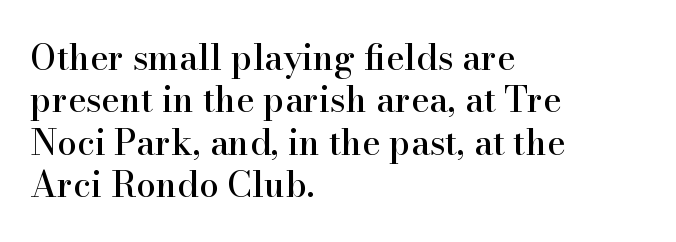
The image shows 35 px serif type, upright; set left-aligned, line spacing 1.21x, normal letter spacing, not underlined; high stroke contrast and a small x-height.
